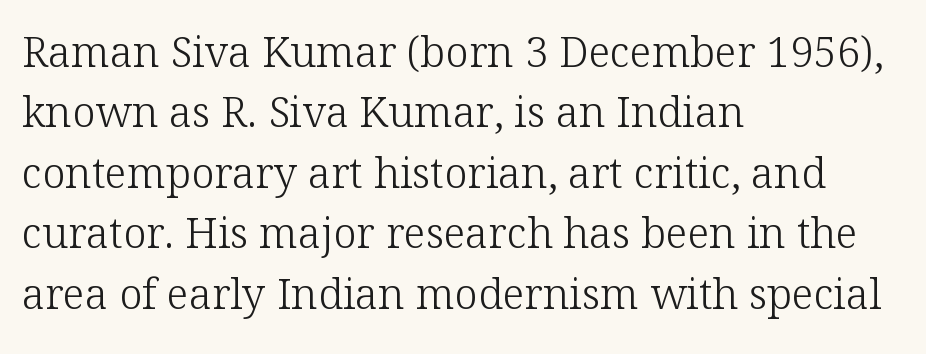
You could call the tracking neutral — neither tight nor loose. Summary of weight: not heavy and not bold. Typeset ragged right — the left edge is the straight one. A serif font was chosen for this passage. This is the regular roman posture of the typeface. Any mark beneath the type? The region is blank.
